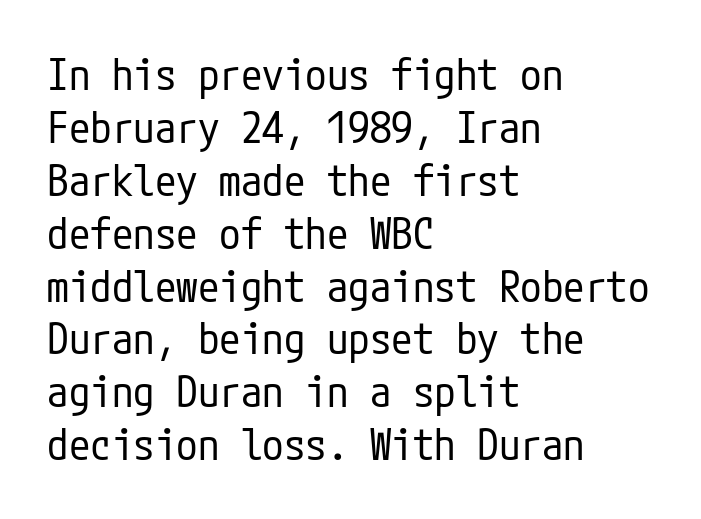
Q: Is the text bold? A: No.
Q: Is the text italic (slanted)? A: No, it is upright.
Q: Is the typeface a serif or a sans-serif typeface? A: Sans-serif.
Q: Is the text underlined? A: No.
Q: How is the paragraph aligned? A: Left-aligned.
Q: Is the spacing between letters normal or unusually wide? A: Normal.
Q: Width (condensed, normal, or wide)? A: Condensed.
Q: Stroke contrast? A: Low.
Q: x-height? A: Medium.
